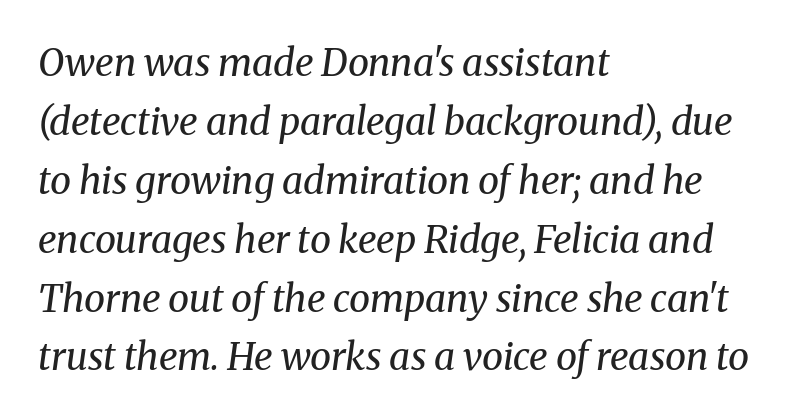
The line texture is even and compact thanks to regular tracking. These lines are rendered in a variable-pitch font. In CSS terms this would be text-align: left. Old-style or modern, the face here clearly has serifs.
